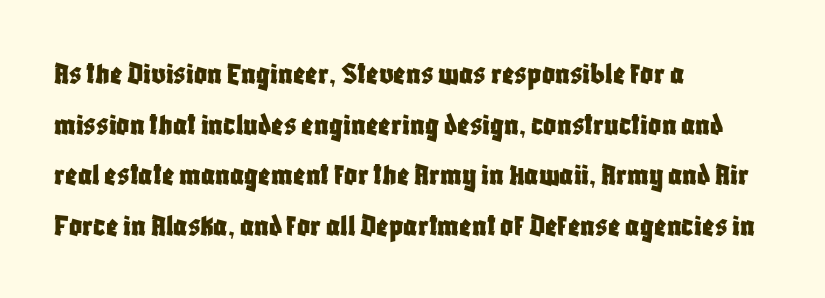
{"serif": "no", "italic": "no", "width": "condensed", "stroke_contrast": "low", "x_height": "large", "monospaced": "no", "underline": "no", "align": "left", "line_spacing": "normal", "line_spacing_ratio": 1.58, "letter_spacing": "normal", "letter_spacing_em": 0.0, "glyph_px": 32}
